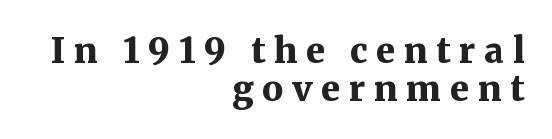
Q: Is the text bold? A: Yes.
Q: Is the text italic (slanted)? A: No, it is upright.
Q: Is the typeface a serif or a sans-serif typeface? A: Serif.
Q: Is the text underlined? A: No.
Q: How is the paragraph aligned? A: Right-aligned.
Q: Is the spacing between letters normal or unusually wide? A: Unusually wide.
Q: Is the spacing between lines tight, normal or loose? A: Tight.
Q: Width (condensed, normal, or wide)? A: Normal.
Q: Stroke contrast? A: Medium.
Q: x-height? A: Medium.
Q: Monospaced? A: No.
